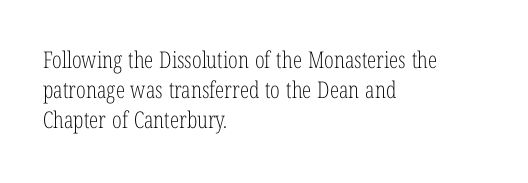
The lines are quadded left. The font sits on the lighter half of the weight spectrum, regular included. Tracking here is standard; glyphs follow each other at the usual distance. Italic? Not at all — the glyphs are vertical. Rule under the text: the space is simply empty.
